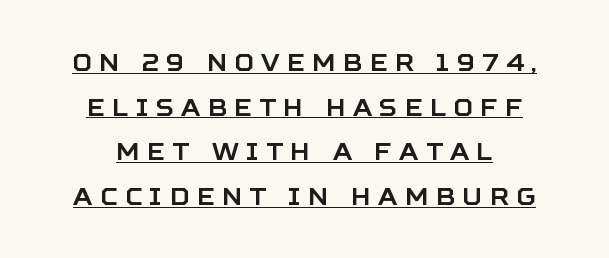
Compared with typical body copy, the letter spacing here is much looser. Quick note: underline on. If you folded the block vertically in half, each line would mirror itself in length. Posture: vertical.
